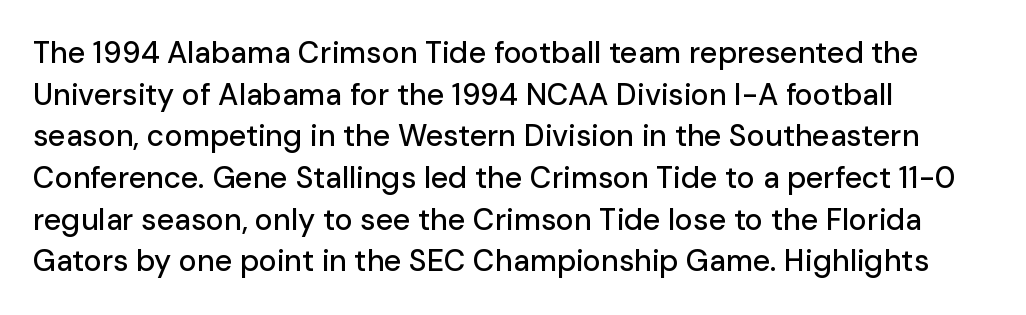
The letters advance in unequal steps, a hallmark of proportional type. This rendering features lettering with no underline. Honestly, the row spacing looks completely unremarkable. This sample is left-justified, so line endings fall wherever the words run out.
